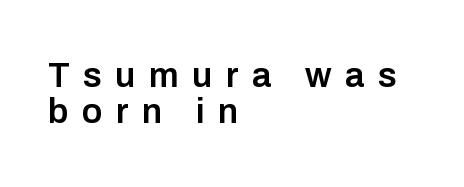
{"serif": "no", "italic": "no", "bold": "semi", "weight": "semibold", "width": "normal", "stroke_contrast": "low", "x_height": "medium", "monospaced": "no", "underline": "no", "align": "left", "line_spacing": "tight", "line_spacing_ratio": 1.04, "letter_spacing": "wide", "letter_spacing_em": 0.38, "glyph_px": 35}
